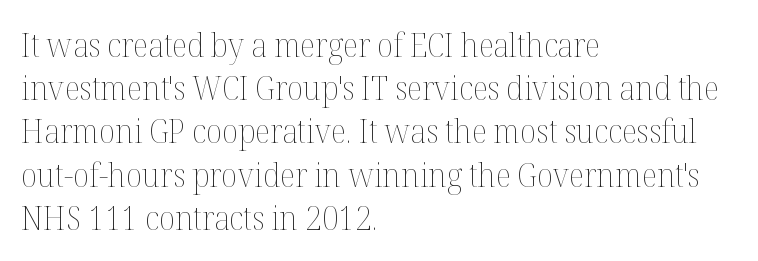
{"italic": "no", "bold": "no", "weight": "thin", "width": "normal", "stroke_contrast": "medium", "x_height": "medium", "monospaced": "no", "underline": "no", "align": "left", "line_spacing": "normal", "line_spacing_ratio": 1.31, "letter_spacing": "normal", "letter_spacing_em": 0.0, "glyph_px": 33}
